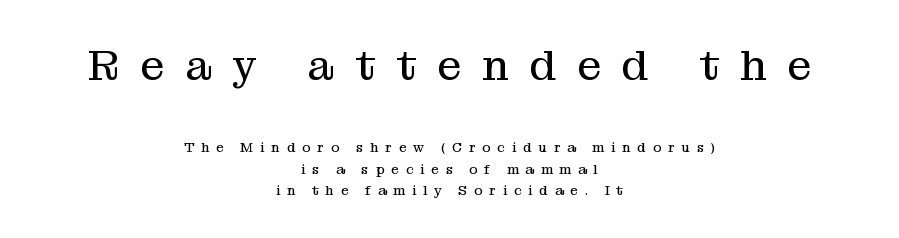
{"serif": "yes", "italic": "no", "bold": "no", "weight": "regular", "width": "normal", "stroke_contrast": "medium", "x_height": "medium", "monospaced": "no", "underline": "no", "align": "center", "line_spacing": "normal", "line_spacing_ratio": 1.55, "letter_spacing": "wide", "letter_spacing_em": 0.48, "larger_block": "first", "size_ratio": 3.07, "glyph_px": 43}
